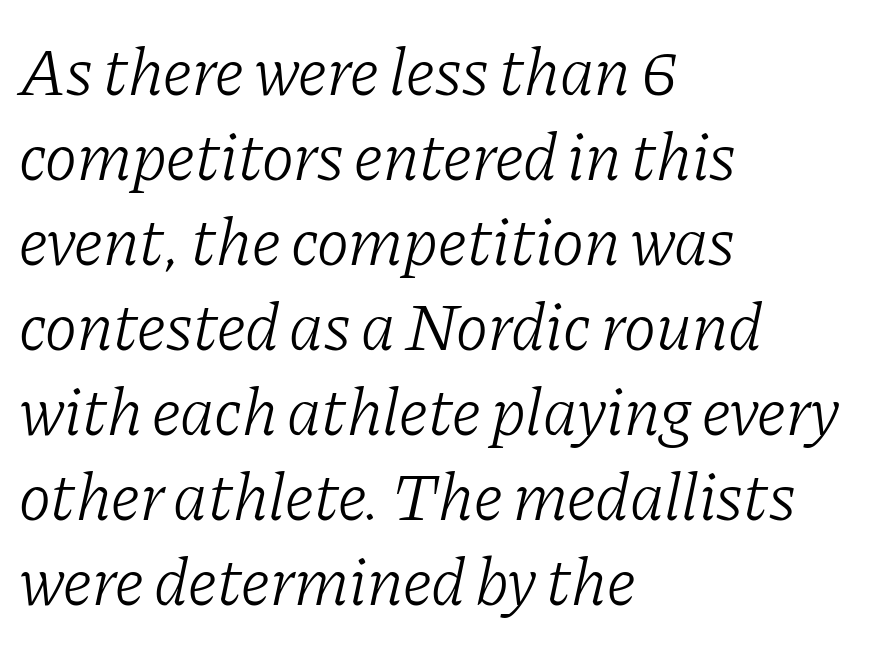
This sample uses plain, unmodified letter spacing. Each letter keeps its own natural width here, so spacing adapts to shape. Typographically, this falls in the serif category. Reading down the block, your eye returns to a fixed left position each line. The letterforms sit at book weight or below.
